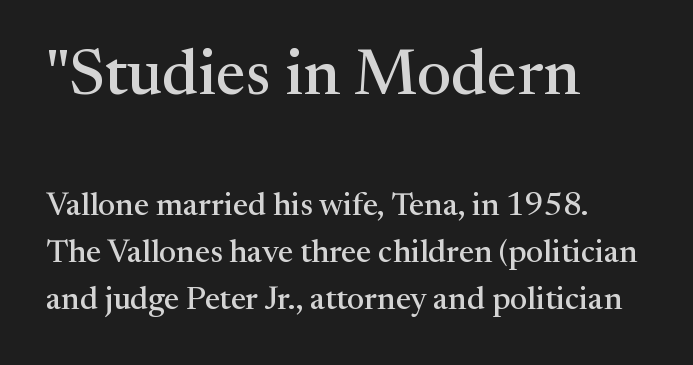
The string is rendered with underlining switched off. Caption: standard tracking, unaltered. A normal amount of white space separates one row of letters from the next. If you squint, the top block still reads clearly — it's the larger of the two.
